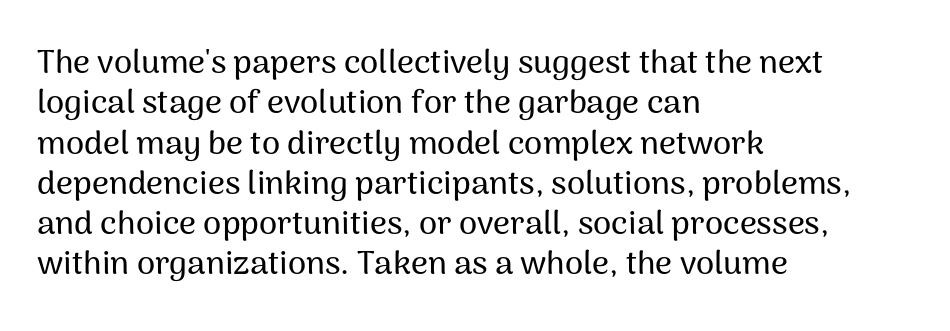
Q: Is the text italic (slanted)? A: No, it is upright.
Q: Is the typeface a serif or a sans-serif typeface? A: Sans-serif.
Q: Is the text underlined? A: No.
Q: How is the paragraph aligned? A: Left-aligned.
Q: Is the spacing between letters normal or unusually wide? A: Normal.
Q: Width (condensed, normal, or wide)? A: Normal.
Q: Stroke contrast? A: Medium.
Q: x-height? A: Medium.
Q: Monospaced? A: No.
